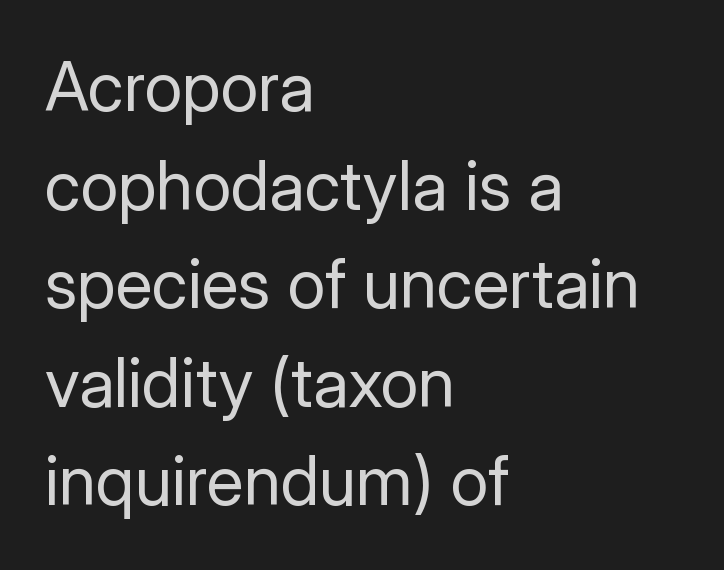
{"serif": "no", "italic": "no", "bold": "no", "weight": "regular", "width": "normal", "stroke_contrast": "low", "x_height": "medium", "monospaced": "no", "underline": "no", "align": "left", "line_spacing": "normal", "line_spacing_ratio": 1.45, "letter_spacing": "normal", "letter_spacing_em": 0.0, "glyph_px": 68}
